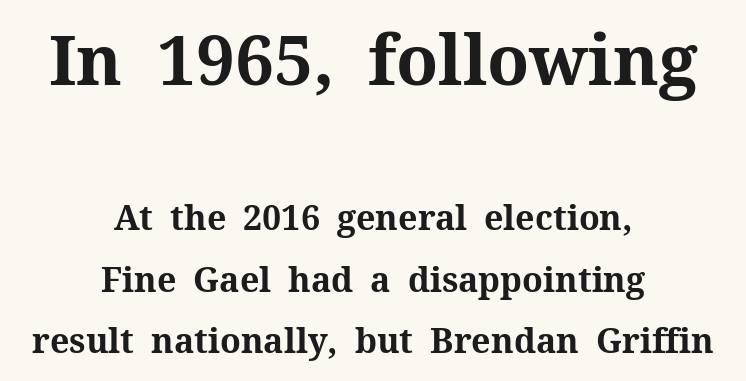
Q: Is the text bold? A: Yes.
Q: Is the text italic (slanted)? A: No, it is upright.
Q: Is the typeface a serif or a sans-serif typeface? A: Serif.
Q: Is the text underlined? A: No.
Q: How is the paragraph aligned? A: Centered.
Q: Is the spacing between letters normal or unusually wide? A: Normal.
Q: Which block of text is set in a larger size, the first (top) or the second (bottom)? A: The first (top) one.
Q: Width (condensed, normal, or wide)? A: Normal.
Q: Stroke contrast? A: Medium.
Q: x-height? A: Medium.
Q: Monospaced? A: No.
